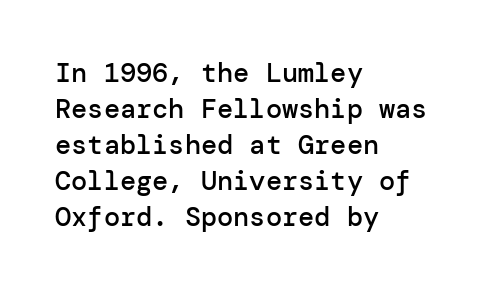
{"italic": "no", "bold": "semi", "underline": "no", "align": "left", "line_spacing": "normal", "line_spacing_ratio": 1.33, "letter_spacing": "normal", "letter_spacing_em": 0.0, "glyph_px": 27}
